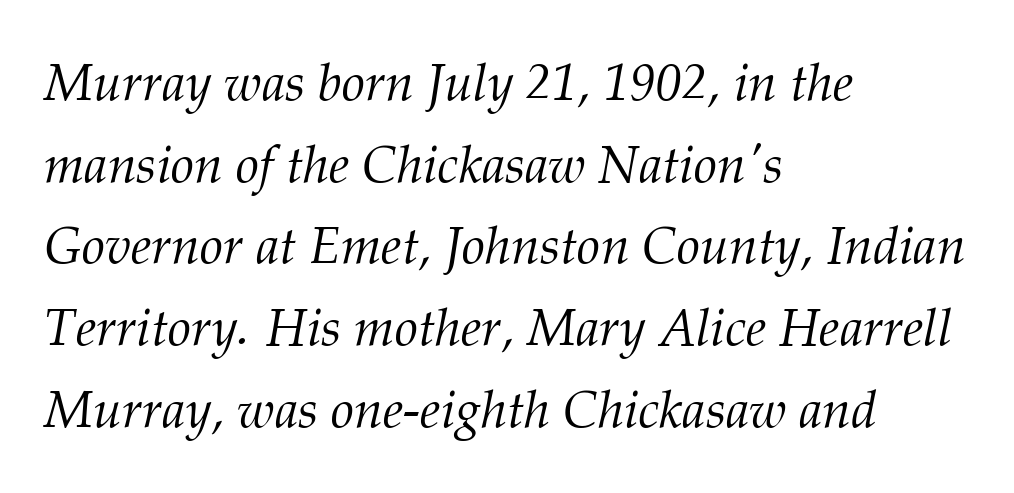
Q: Is the text bold? A: No.
Q: Is the text italic (slanted)? A: Yes, it leans right by about 12 degrees.
Q: Is the typeface a serif or a sans-serif typeface? A: Serif.
Q: Is the text underlined? A: No.
Q: How is the paragraph aligned? A: Left-aligned.
Q: Is the spacing between letters normal or unusually wide? A: Normal.
Q: Is the spacing between lines tight, normal or loose? A: Normal.
Q: Width (condensed, normal, or wide)? A: Normal.
Q: Stroke contrast? A: Medium.
Q: x-height? A: Medium.
Q: Monospaced? A: No.
